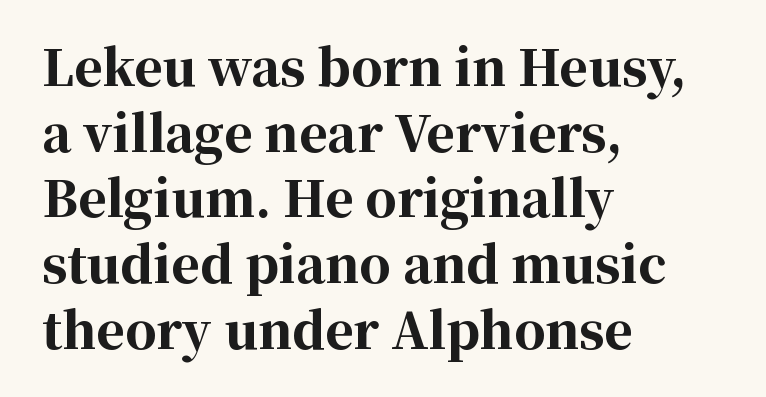
What's the leading like? Ordinary, nothing unusual. Here the designer chose a conventional face with non-uniform glyph widths. The letterforms sit shoulder to shoulder at normal distance. This sample uses a serif face.
